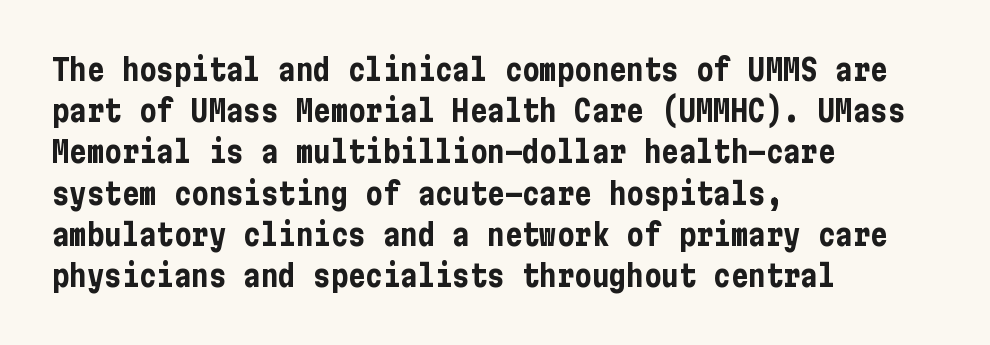
Every stem runs plumb, perpendicular to the baseline. This rendering uses left alignment, leaving the right contour irregular. The lines sit at an ordinary, default distance from one another. Just letters on the line, the space beneath them empty. On the weight axis this lands at bold, roughly 700.
